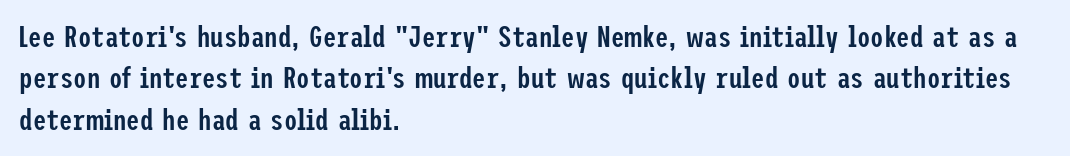
{"serif": "no", "italic": "no", "bold": "semi", "weight": "semibold", "width": "condensed", "stroke_contrast": "low", "x_height": "medium", "underline": "no", "align": "left", "line_spacing": "normal", "line_spacing_ratio": 1.38, "letter_spacing": "normal", "letter_spacing_em": 0.0, "glyph_px": 30}
